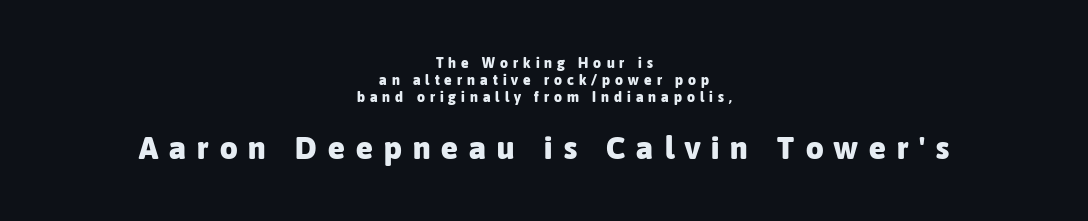
The image shows 31 px heavy sans-serif type, upright; set centered, line spacing 1.23x, unusually wide letter spacing (+0.36 em), not underlined; the second (bottom) block is 2.21x larger; low stroke contrast and a medium x-height.
